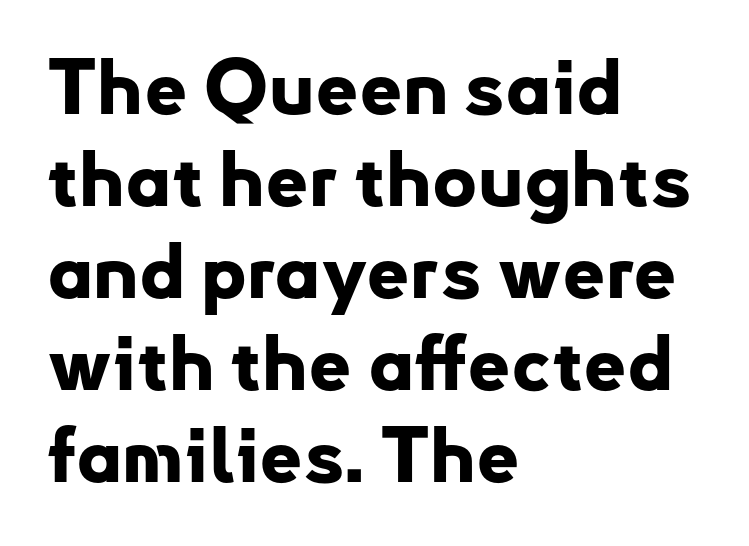
Q: Is the text bold? A: Yes.
Q: Is the text italic (slanted)? A: No, it is upright.
Q: Is the typeface a serif or a sans-serif typeface? A: Sans-serif.
Q: Is the text underlined? A: No.
Q: How is the paragraph aligned? A: Left-aligned.
Q: Is the spacing between letters normal or unusually wide? A: Normal.
Q: Width (condensed, normal, or wide)? A: Normal.
Q: Stroke contrast? A: Low.
Q: x-height? A: Small.
Q: Monospaced? A: No.
